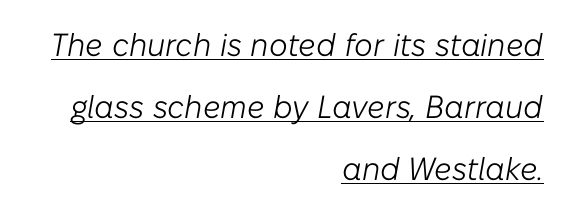
The image shows 32 px light type, italic (leaning right); set right-aligned, loose line spacing (1.94x), normal letter spacing, underlined; low stroke contrast and a medium x-height.
